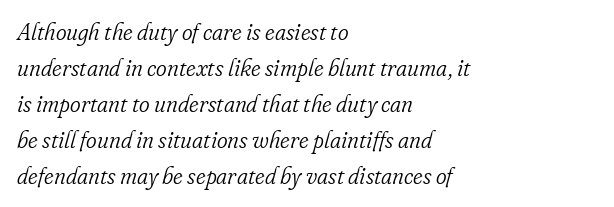
The image shows 23 px text type, italic (leaning right); set left-aligned, normal line spacing (1.56x), normal letter spacing, not underlined.
